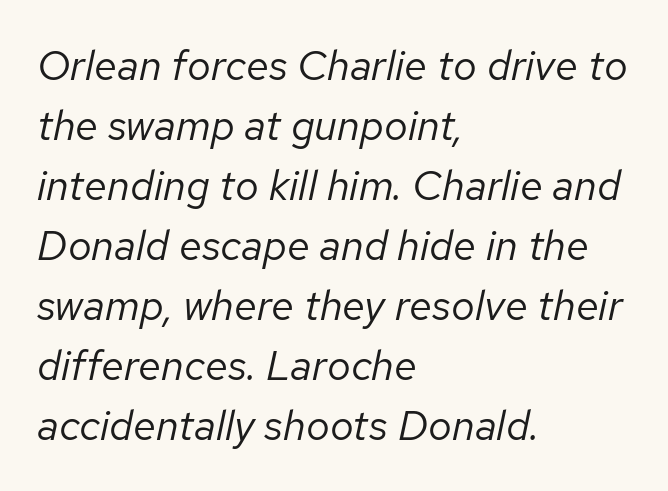
{"italic": "yes", "lean": "right", "slant_degrees": 12, "bold": "no", "weight": "regular", "width": "normal", "stroke_contrast": "low", "x_height": "medium", "monospaced": "no", "underline": "no", "align": "left", "line_spacing": "normal", "line_spacing_ratio": 1.43, "letter_spacing": "normal", "letter_spacing_em": 0.0, "glyph_px": 42}
